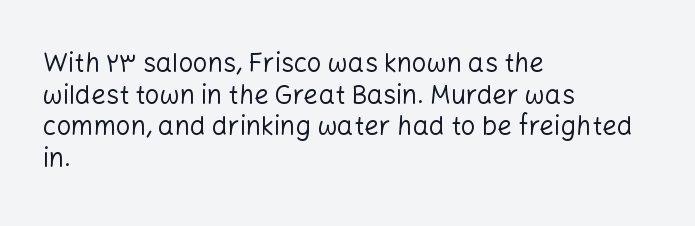
{"italic": "no", "bold": "no", "underline": "no", "align": "left", "line_spacing_ratio": 1.22, "letter_spacing": "normal", "letter_spacing_em": 0.0, "glyph_px": 26}
